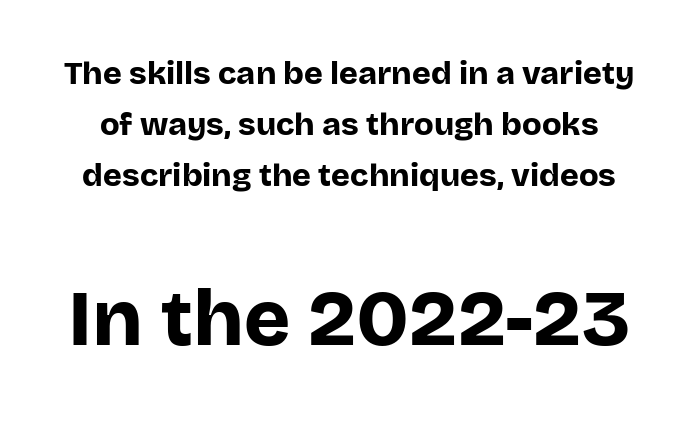
Looks like regular typesetting: each glyph gets only the width it needs. Nothing unusual about the tracking: characters are spaced as the font intends. Top chunk: small. Bottom chunk: large. Compared with typical paragraphs, the rows here are spaced about the same.
